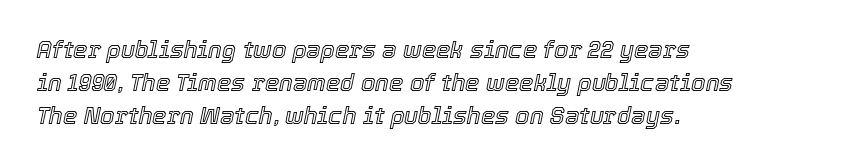
Compared with a centered layout, this one pins lines to the left instead. Honestly, the letter spacing is just normal — you wouldn't notice it. An italicized treatment has been applied to the whole sample. Whoever set this chose a conventional vertical rhythm. Check under the words: just untouched page.
